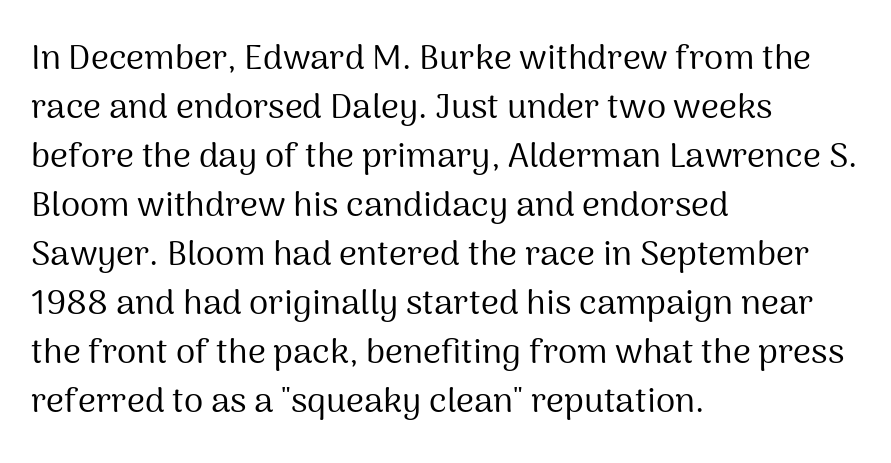
Q: Is the text bold? A: No.
Q: Is the text italic (slanted)? A: No, it is upright.
Q: Is the typeface a serif or a sans-serif typeface? A: Sans-serif.
Q: Is the text underlined? A: No.
Q: How is the paragraph aligned? A: Left-aligned.
Q: Is the spacing between letters normal or unusually wide? A: Normal.
Q: Is the spacing between lines tight, normal or loose? A: Normal.
Q: Width (condensed, normal, or wide)? A: Normal.
Q: Stroke contrast? A: Medium.
Q: x-height? A: Medium.
Q: Monospaced? A: No.
